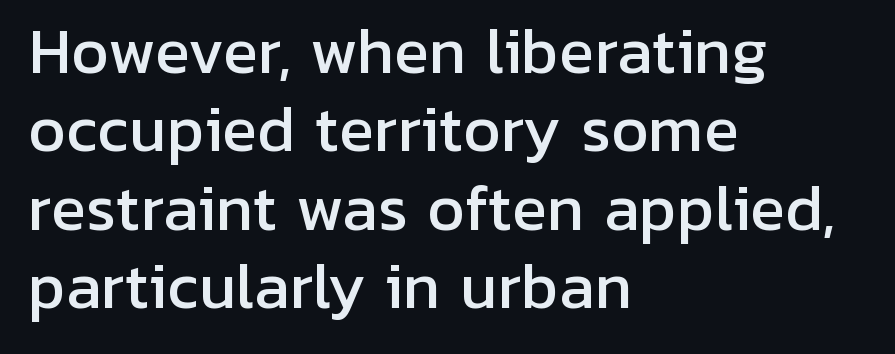
{"serif": "no", "italic": "no", "width": "normal", "stroke_contrast": "low", "x_height": "medium", "monospaced": "no", "underline": "no", "align": "left", "line_spacing": "normal", "line_spacing_ratio": 1.33, "letter_spacing": "normal", "letter_spacing_em": 0.0, "glyph_px": 59}
